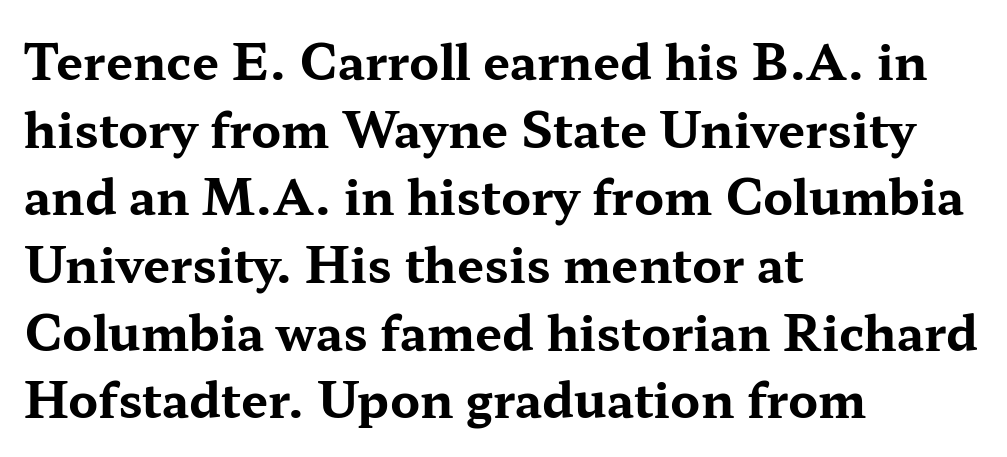
The image shows 48 px bold, wide serif type, upright; set left-aligned, normal line spacing (1.41x), normal letter spacing, not underlined; medium stroke contrast and a medium x-height.
